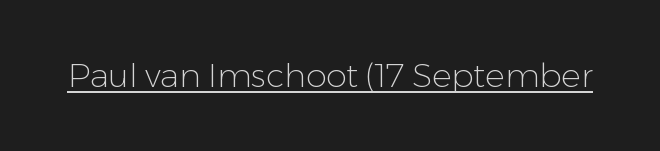
{"serif": "no", "italic": "no", "bold": "no", "weight": "light", "width": "normal", "stroke_contrast": "low", "x_height": "medium", "monospaced": "no", "underline": "yes", "letter_spacing": "normal", "letter_spacing_em": 0.0, "glyph_px": 33}
